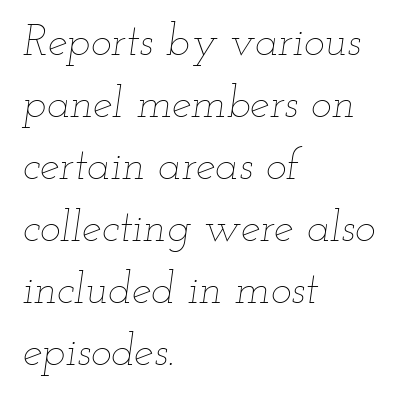
Normally led — the rows are evenly, conventionally spaced. Plain, unruled lines of type. The letterforms sit shoulder to shoulder at normal distance. The face used here has a pronounced slope to its letters. Each line starts at the same left margin while the right side varies.
